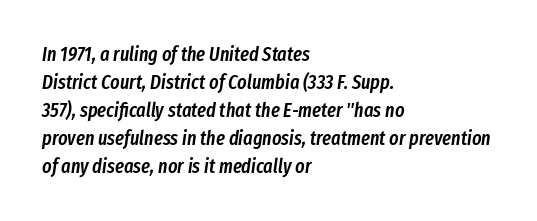
The specimen omits any rule beneath the text block's lines. The letterforms sit shoulder to shoulder at normal distance. Stems and bowls a touch heavier than normal — semibold. Whoever set this chose a conventional vertical rhythm.
